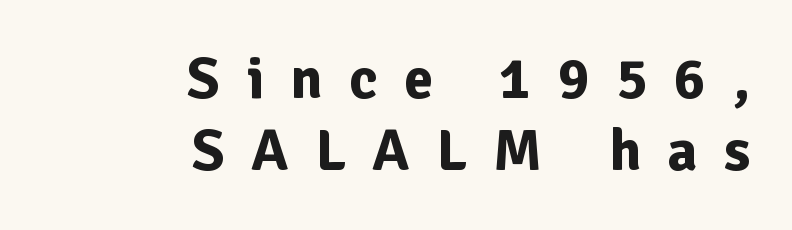
Notice how thick the strokes are: this is what a full bold looks like. The letters are spread apart with noticeably loose tracking. The typeface chosen for these lines omits serifs. Right-aligned paragraph, ragged on the left. You can tell it's not italic because the verticals are truly vertical.
